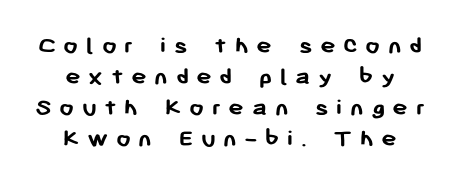
Q: Is the text bold? A: Yes.
Q: Is the text italic (slanted)? A: No, it is upright.
Q: Is the text underlined? A: No.
Q: How is the paragraph aligned? A: Centered.
Q: Is the spacing between letters normal or unusually wide? A: Unusually wide.
